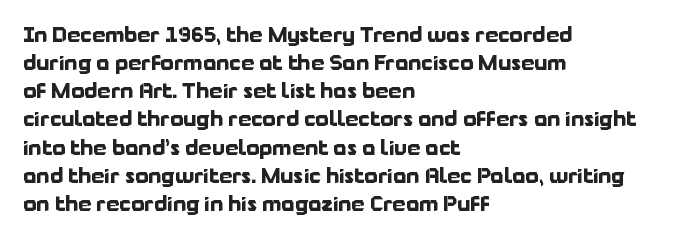
Q: Is the text bold? A: Yes.
Q: Is the text italic (slanted)? A: No, it is upright.
Q: Is the text underlined? A: No.
Q: How is the paragraph aligned? A: Left-aligned.
Q: Is the spacing between letters normal or unusually wide? A: Normal.
Q: Is the spacing between lines tight, normal or loose? A: Normal.
